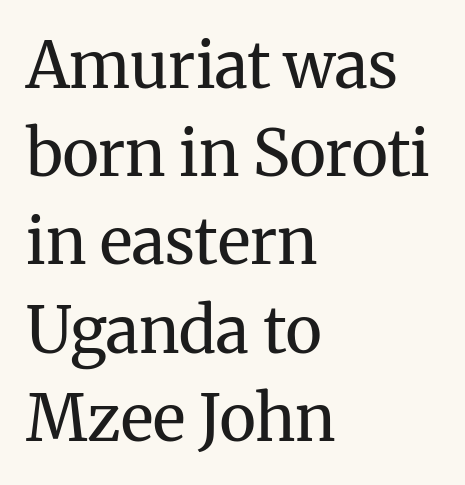
{"serif": "yes", "italic": "no", "bold": "no", "weight": "regular", "width": "normal", "stroke_contrast": "medium", "x_height": "medium", "monospaced": "no", "underline": "no", "align": "left", "line_spacing": "normal", "line_spacing_ratio": 1.4, "letter_spacing": "normal", "letter_spacing_em": 0.0, "glyph_px": 63}
